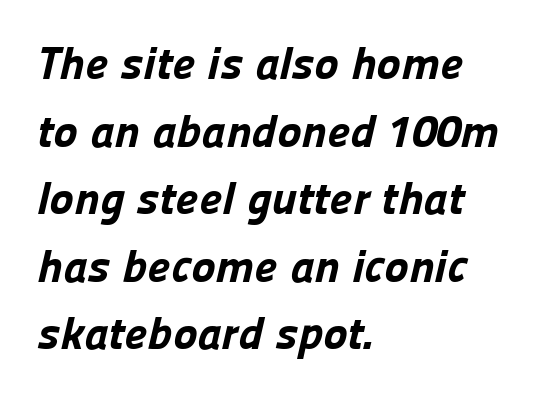
{"serif": "no", "bold": "yes", "weight": "bold", "width": "normal", "stroke_contrast": "low", "x_height": "medium", "monospaced": "no", "underline": "no", "align": "left", "line_spacing": "normal", "line_spacing_ratio": 1.47, "letter_spacing": "normal", "letter_spacing_em": 0.0, "glyph_px": 46}
